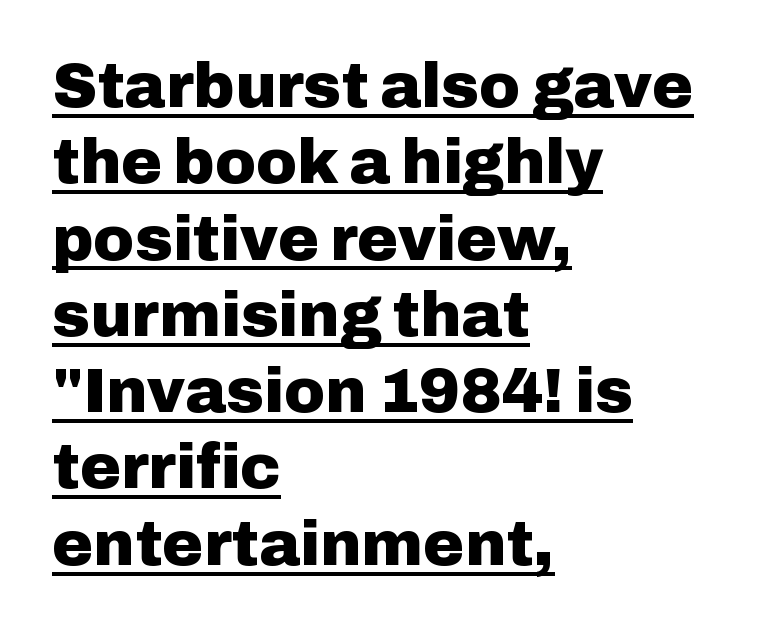
Underlined type. Does the type have serifs? No, each stem ends abruptly. Every character sits straight up, as roman type does. Caption: multi-line text, flush left, ragged right. Students, this is bold: see how much ink each stroke carries.
